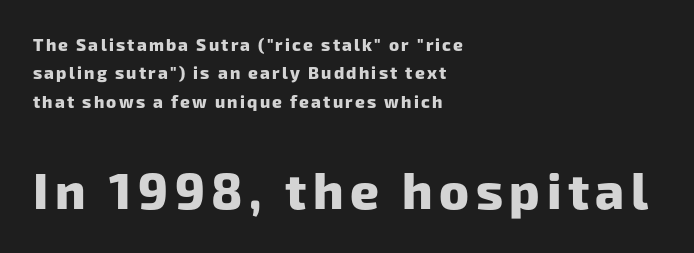
The image shows 50 px heavy sans-serif type; set left-aligned, normal line spacing (1.67x), not underlined; the second (bottom) block is 2.94x larger; low stroke contrast and a medium x-height.
